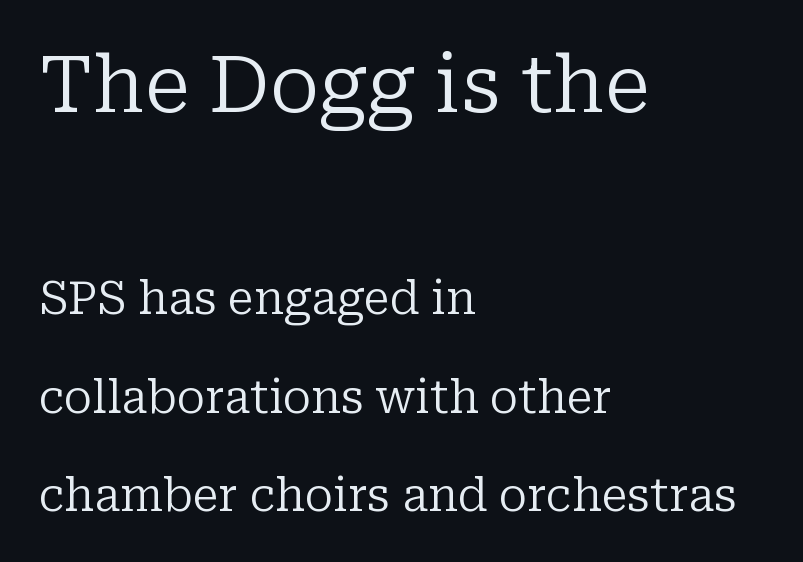
Q: Is the text bold? A: No.
Q: Is the text italic (slanted)? A: No, it is upright.
Q: Is the typeface a serif or a sans-serif typeface? A: Serif.
Q: Is the text underlined? A: No.
Q: How is the paragraph aligned? A: Left-aligned.
Q: Is the spacing between letters normal or unusually wide? A: Normal.
Q: Is the spacing between lines tight, normal or loose? A: Loose.
Q: Which block of text is set in a larger size, the first (top) or the second (bottom)? A: The first (top) one.
Q: Width (condensed, normal, or wide)? A: Normal.
Q: Stroke contrast? A: Low.
Q: x-height? A: Medium.
Q: Monospaced? A: No.
